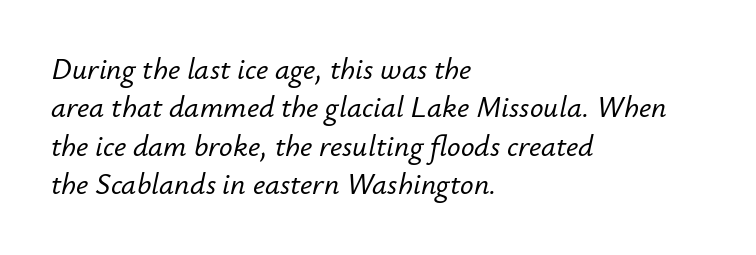
{"italic": "yes", "lean": "right", "slant_degrees": 12, "width": "normal", "stroke_contrast": "low", "x_height": "small", "monospaced": "no", "underline": "no", "align": "left", "line_spacing": "normal", "line_spacing_ratio": 1.28, "letter_spacing": "normal", "letter_spacing_em": 0.0, "glyph_px": 30}
